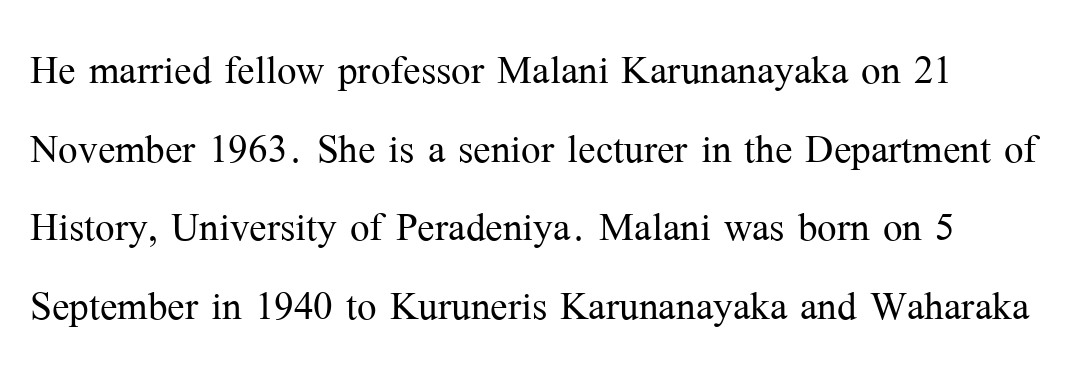
The image shows 52 px light serif type, upright; set normal line spacing (1.51x), normal letter spacing, not underlined; medium stroke contrast and a medium x-height.
